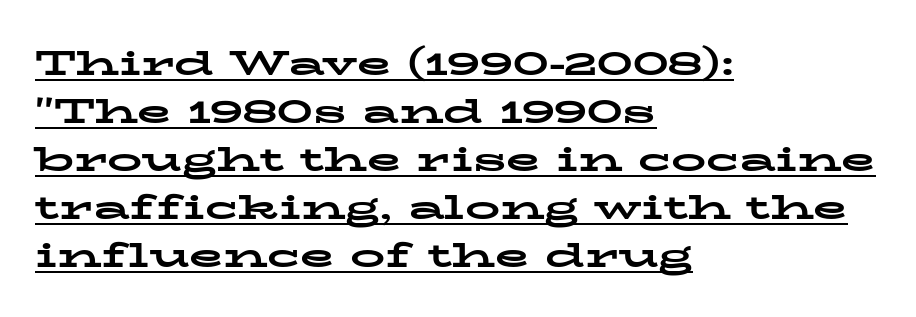
You could not count columns in this text — the font is proportionally spaced. Notice how a bar underscores the lettering throughout. Is the letter spacing exaggerated? No — it looks like the ordinary default. Does the type have serifs? Yes, each stem ends in a small foot.
